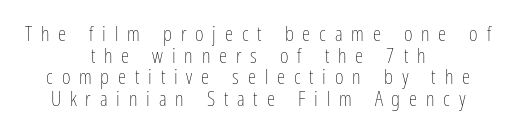
Q: Is the text bold? A: No.
Q: Is the text italic (slanted)? A: No, it is upright.
Q: Is the text underlined? A: No.
Q: How is the paragraph aligned? A: Centered.
Q: Is the spacing between letters normal or unusually wide? A: Unusually wide.
Q: Is the spacing between lines tight, normal or loose? A: Tight.
